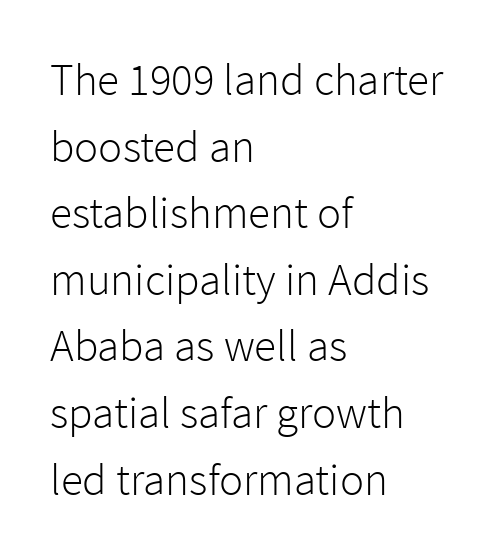
Short and long lines alike share a common starting point at left. The face looks like a standard text weight, possibly lighter. The lines sit at an ordinary, default distance from one another. Looks like regular typesetting: each glyph gets only the width it needs. Students, note that the glyphs here touch the page at normal intervals.
